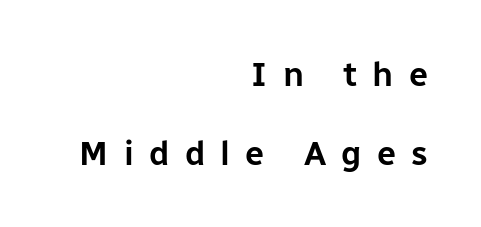
These lines are composed in type without serifs. Designer's note — italics off, roman on. Regarding leading, the lines here are spaced well apart. Right-aligned paragraph, ragged on the left. Does extra space separate the letters? Yes, quite a lot of it.
